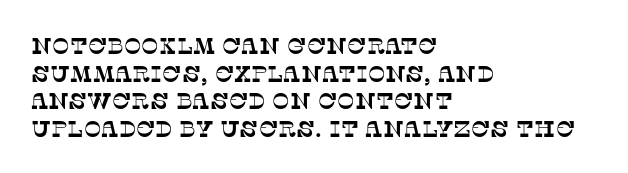
Descender tails drop into unmarked territory. These lines stack with their left ends in a neat column. Default kerning and tracking; the words read as compact shapes.
